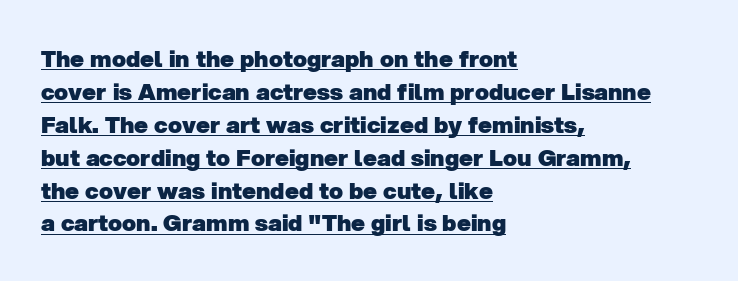
The image shows 23 px bold type; set left-aligned, normal line spacing (1.43x), normal letter spacing, underlined.
